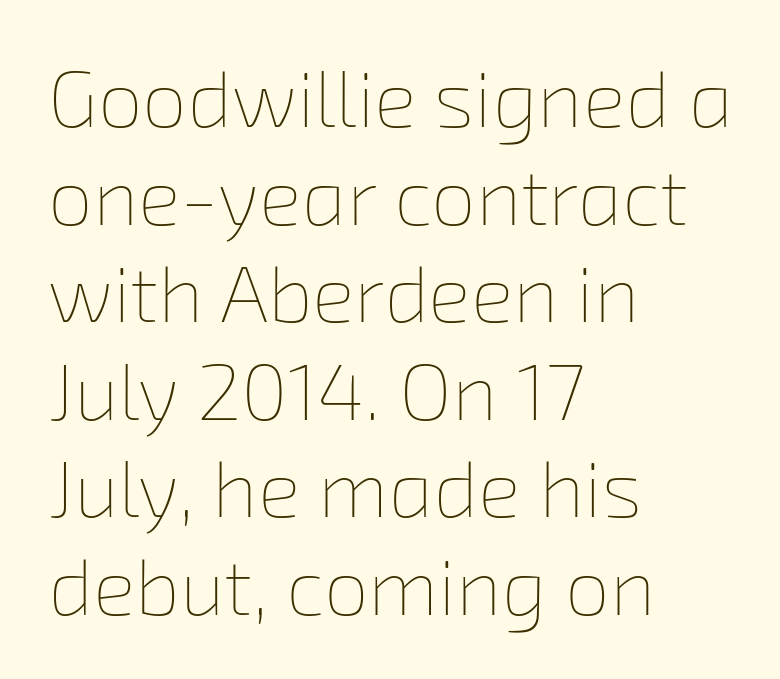
This is not heavy type; no bold has been used. Unmarked baselines from the first word to the last. Varying glyph widths throughout — classic text-font behaviour. This rendering uses left alignment, leaving the right contour irregular. The letterforms sit shoulder to shoulder at normal distance.
